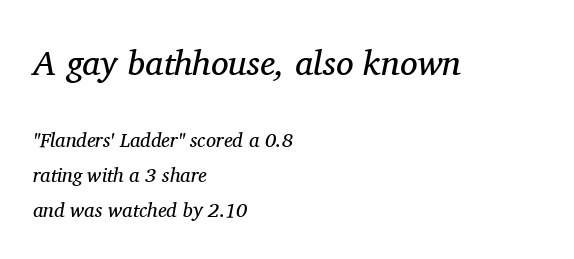
The paragraph shown leans on its left margin. Inter-character spacing is left at the font's built-in metrics. The specimen reads as italic at a glance. Each stroke keeps to a modest, everyday thickness or less. Each letter keeps its own natural width here, so spacing adapts to shape. The initial chunk of copy outweighs the following chunk in type size.
